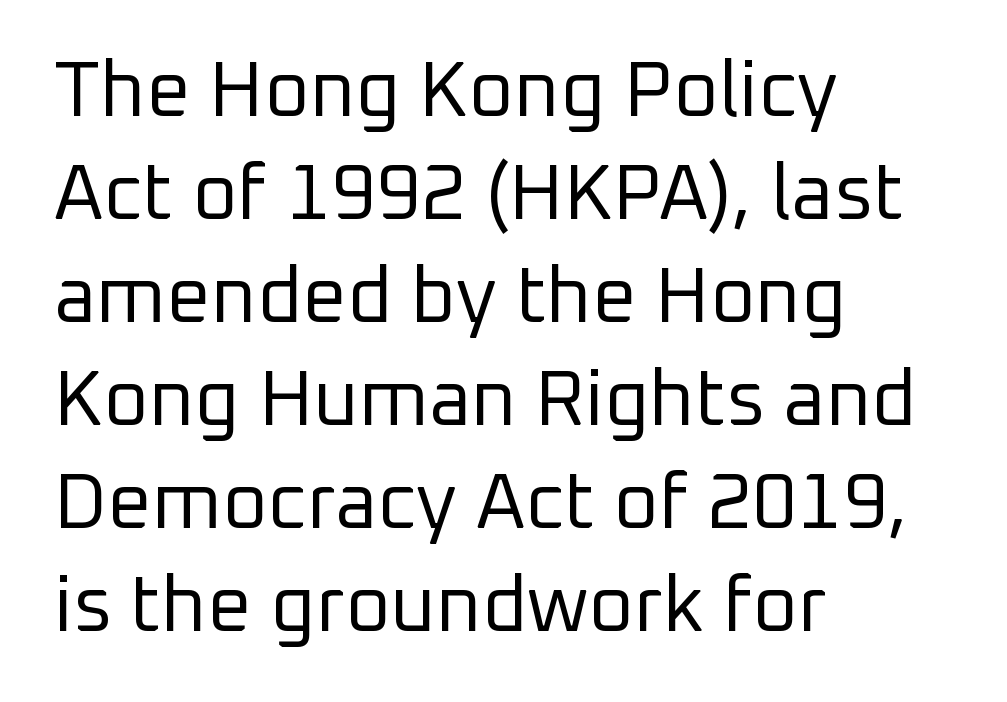
The image shows 78 px regular-weight sans-serif type, upright; set left-aligned, normal line spacing (1.32x), normal letter spacing, not underlined; low stroke contrast and a medium x-height.
